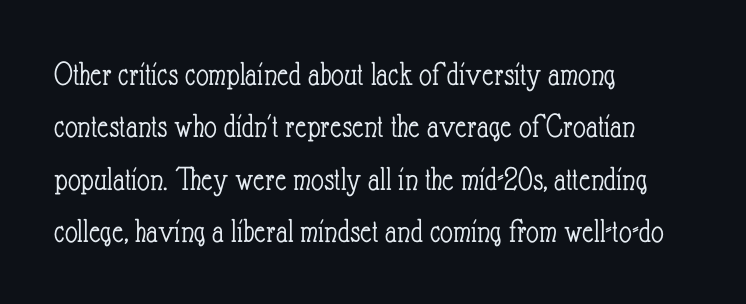
The letters sit at their default tracking, neither squeezed nor spread. Left-aligned paragraph, ragged on the right. The rows are spaced the way most documents space them. The specimen reads as upright at a glance. Any mark beneath the type? The region is blank. The letterforms sit at book weight or below.
